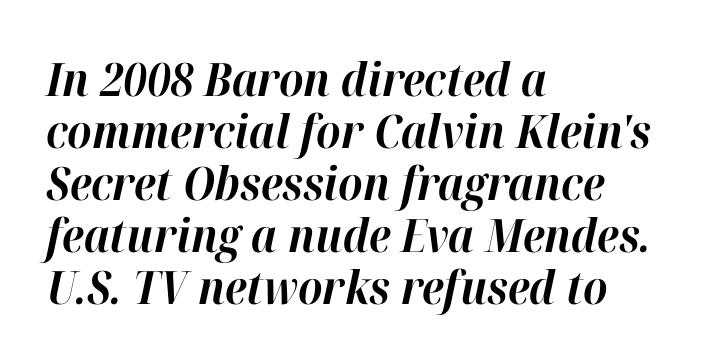
{"italic": "yes", "lean": "right", "slant_degrees": 12, "bold": "yes", "weight": "bold", "width": "normal", "stroke_contrast": "high", "x_height": "medium", "monospaced": "no", "underline": "no", "align": "left", "line_spacing": "tight", "line_spacing_ratio": 1.13, "letter_spacing": "normal", "letter_spacing_em": 0.0, "glyph_px": 46}
